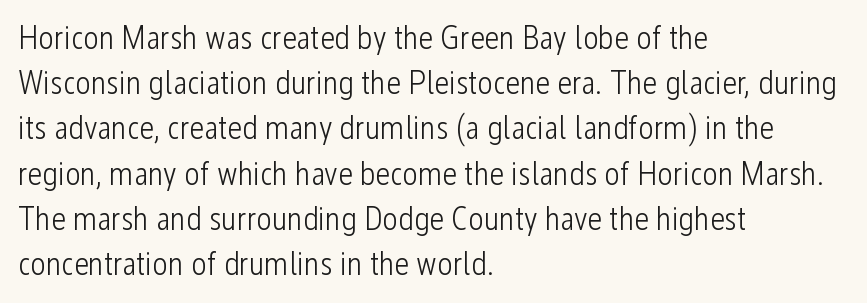
A typesetter would call this proportional, since set widths differ per character. No extra ink here — the face is not bold. The lines are quadded left. A bare baseline throughout the passage.
